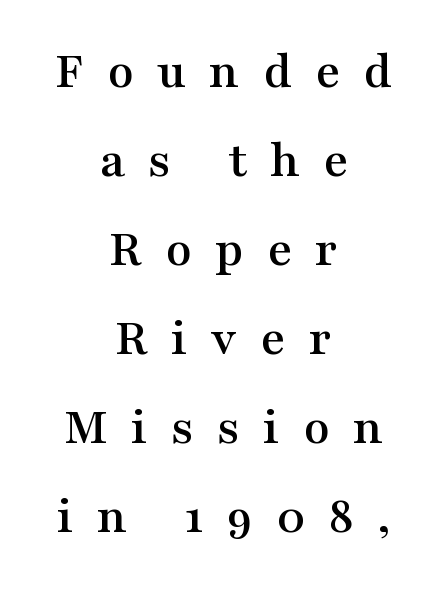
{"serif": "yes", "italic": "no", "width": "wide", "stroke_contrast": "medium", "x_height": "medium", "monospaced": "no", "underline": "no", "align": "center", "line_spacing": "normal", "line_spacing_ratio": 1.68, "letter_spacing": "wide", "letter_spacing_em": 0.44, "glyph_px": 53}
